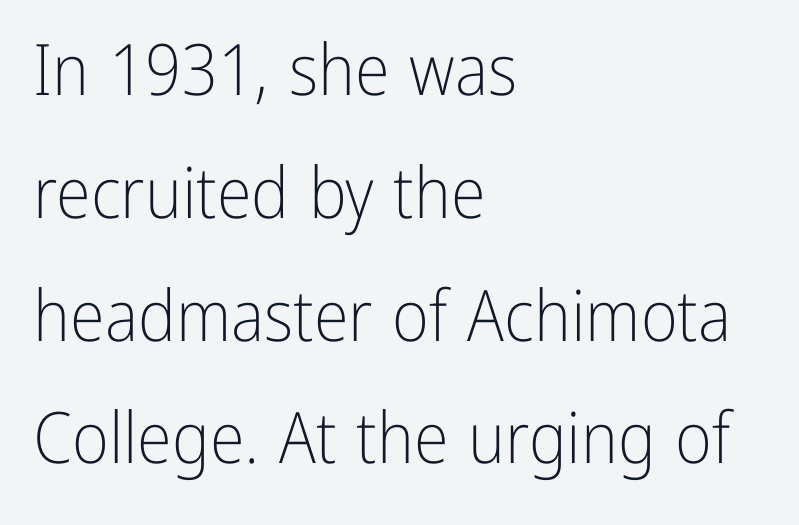
The image shows 71 px light, condensed sans-serif type, upright; set left-aligned, line spacing 1.73x, normal letter spacing, not underlined; low stroke contrast and a medium x-height.
